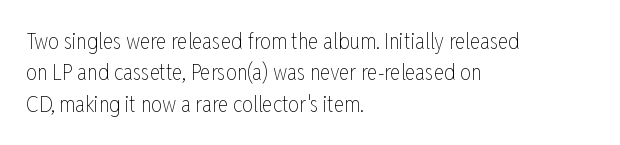
The image shows 22 px text type, upright; set left-aligned, normal line spacing (1.43x), normal letter spacing, not underlined.
